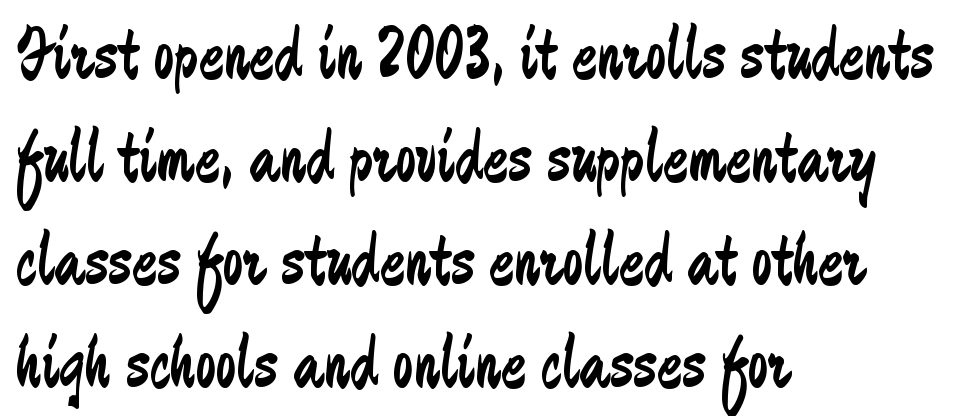
Q: Is the text bold? A: No.
Q: Is the text italic (slanted)? A: Yes.
Q: Is the typeface a serif or a sans-serif typeface? A: Sans-serif.
Q: Is the text underlined? A: No.
Q: How is the paragraph aligned? A: Left-aligned.
Q: Is the spacing between letters normal or unusually wide? A: Normal.
Q: Is the spacing between lines tight, normal or loose? A: Normal.
Q: Width (condensed, normal, or wide)? A: Condensed.
Q: Stroke contrast? A: Low.
Q: x-height? A: Medium.
Q: Monospaced? A: No.
